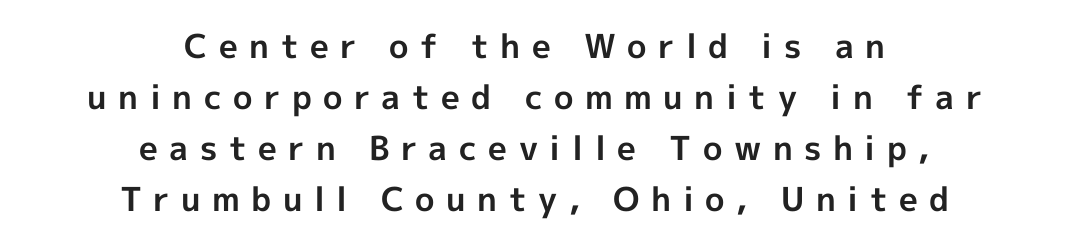
Q: Is the text bold? A: Yes.
Q: Is the text italic (slanted)? A: No, it is upright.
Q: Is the typeface a serif or a sans-serif typeface? A: Sans-serif.
Q: Is the text underlined? A: No.
Q: How is the paragraph aligned? A: Centered.
Q: Is the spacing between letters normal or unusually wide? A: Unusually wide.
Q: Is the spacing between lines tight, normal or loose? A: Normal.
Q: Width (condensed, normal, or wide)? A: Normal.
Q: x-height? A: Medium.
Q: Monospaced? A: No.
